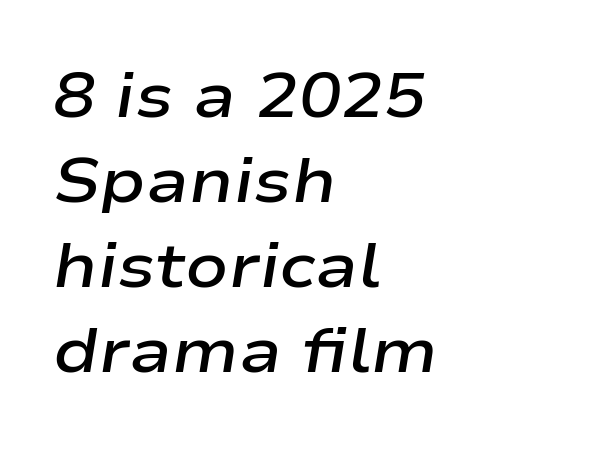
Letter spacing: default. Stroke thickness is moderately raised; the sample reads as semibold. Caption: multi-line text, flush left, ragged right. Check the space under the baseline: it is left empty. A typesetter would call this leading conventional body-copy spacing. Varying glyph widths throughout — classic text-font behaviour.
